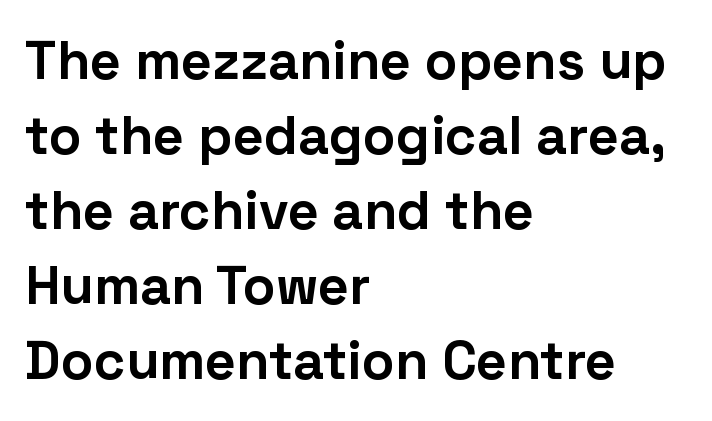
The image shows 54 px bold sans-serif type, upright; set left-aligned, normal line spacing (1.39x), normal letter spacing, not underlined; low stroke contrast and a medium x-height.
